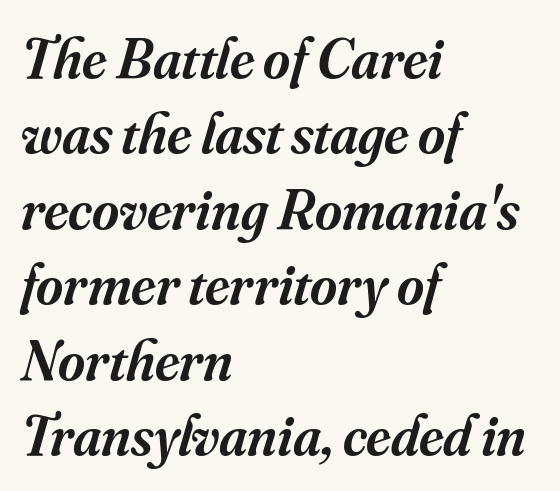
The image shows 58 px semibold serif type, italic (leaning right); set left-aligned, normal line spacing (1.3x), normal letter spacing, not underlined; medium stroke contrast and a small x-height.
